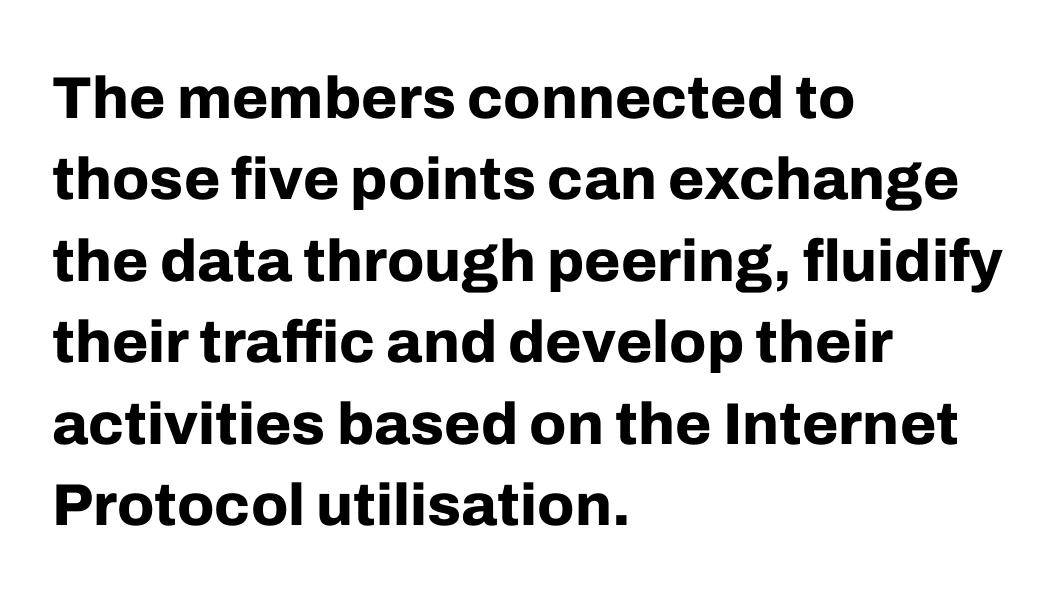
Q: Is the text bold? A: Yes.
Q: Is the text italic (slanted)? A: No, it is upright.
Q: Is the typeface a serif or a sans-serif typeface? A: Sans-serif.
Q: Is the text underlined? A: No.
Q: How is the paragraph aligned? A: Left-aligned.
Q: Is the spacing between letters normal or unusually wide? A: Normal.
Q: Is the spacing between lines tight, normal or loose? A: Normal.
Q: Width (condensed, normal, or wide)? A: Normal.
Q: Stroke contrast? A: Low.
Q: x-height? A: Medium.
Q: Monospaced? A: No.
